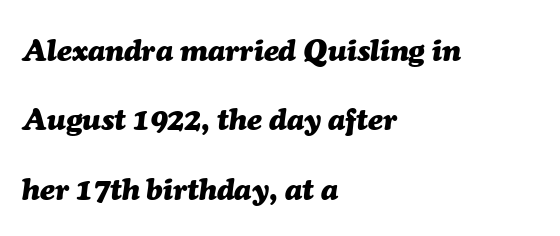
{"italic": "yes", "lean": "right", "slant_degrees": 7, "bold": "yes", "weight": "heavy", "width": "normal", "stroke_contrast": "medium", "x_height": "medium", "monospaced": "no", "underline": "no", "align": "left", "line_spacing": "loose", "line_spacing_ratio": 2.24, "letter_spacing": "normal", "letter_spacing_em": 0.0, "glyph_px": 31}
